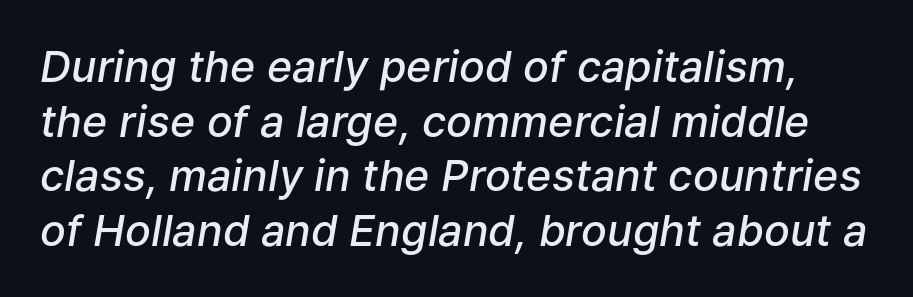
Nobody drew a line under any word here. Each word holds together tightly as a unit, with standard inter-letter gaps. Is there much room between lines? A standard amount, neither cramped nor airy. The letters advance in unequal steps, a hallmark of proportional type. Weight check: semibold — heavier than regular, not quite bold.
